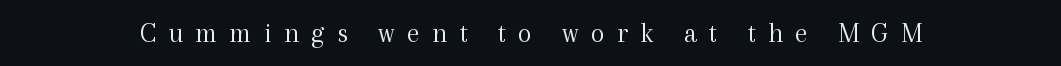
The letters carry serifs — small finishing strokes at the ends of their stems. The letters stand upright; this is a roman face. Anything drawn beneath the words? Only blank space. In terms of letterspacing, this is a distinctly airy, spread setting. Weight class: somewhere from thin through regular.
